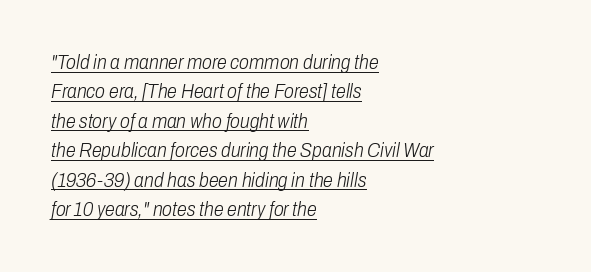
Horizontally, the lines are justified to the leading edge only. Beneath each row of characters lies a ruled line. Ink coverage per letter is moderate at most. The axis of the letterforms is tilted away from vertical.
